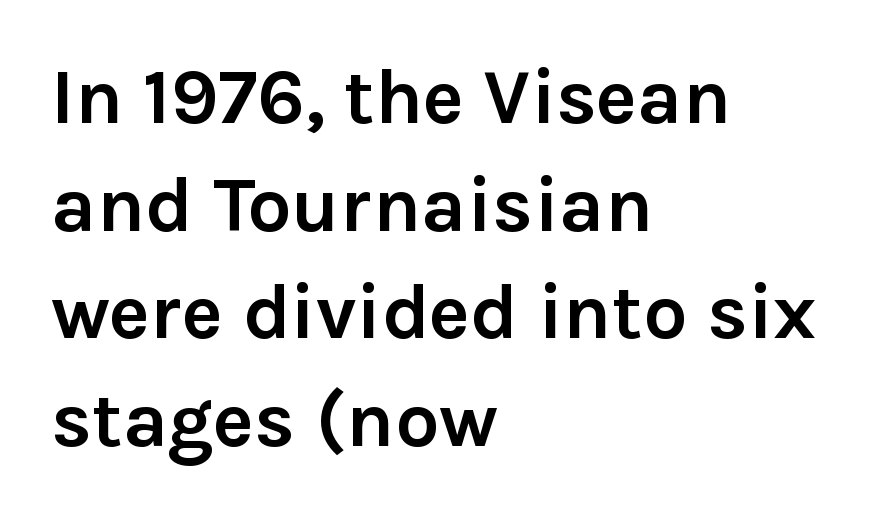
Anything drawn beneath the words? Only blank space. Every row of glyphs begins at an identical x-position on the left. Strong, thick strokes mark this as bold type. Words appear dense and cohesive because spacing is normal. The glyphs in this specimen are sans serif.
